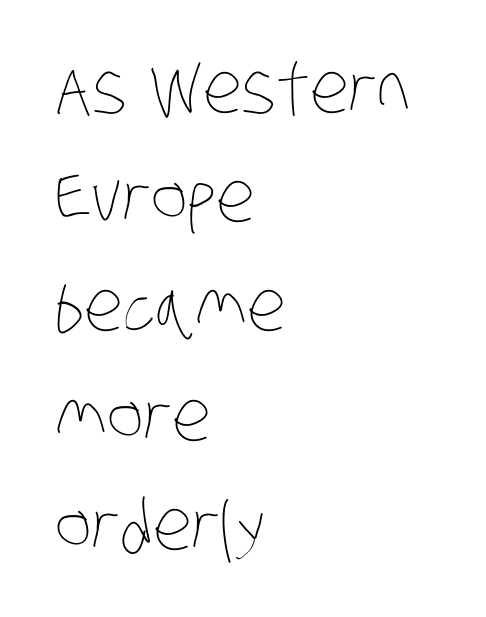
The image shows 70 px thin, condensed type; set left-aligned, normal line spacing (1.56x), normal letter spacing, not underlined; low stroke contrast and a large x-height.
